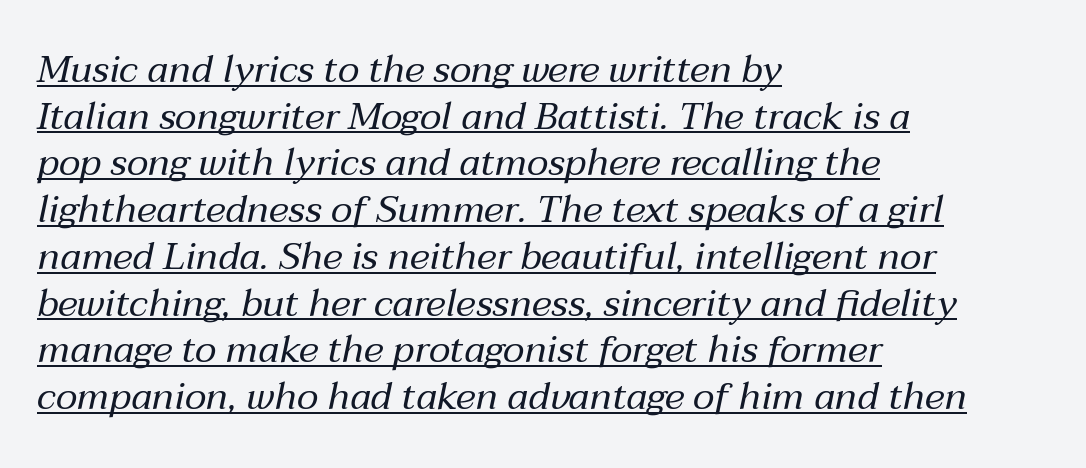
The specimen reads as italic at a glance. Glance below the letters and you will spot a drawn line. These glyphs show unthickened strokes, regular width or finer. You could not count columns in this text — the font is proportionally spaced.
